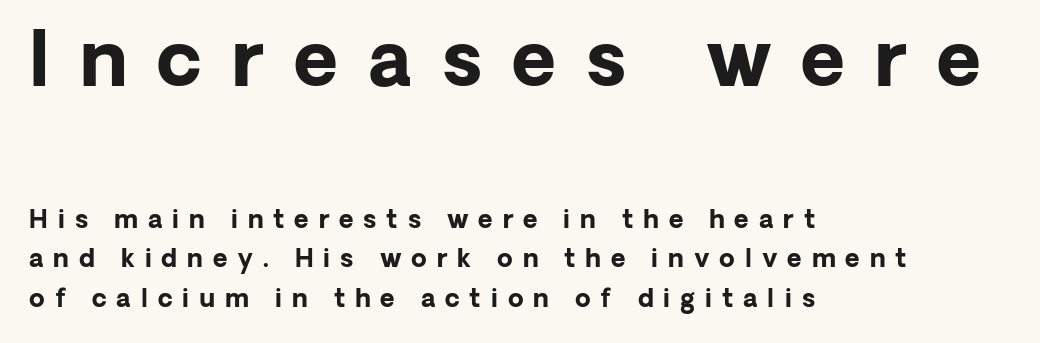
Q: Is the text bold? A: Yes.
Q: Is the text italic (slanted)? A: No, it is upright.
Q: Is the typeface a serif or a sans-serif typeface? A: Sans-serif.
Q: Is the text underlined? A: No.
Q: How is the paragraph aligned? A: Left-aligned.
Q: Is the spacing between letters normal or unusually wide? A: Unusually wide.
Q: Is the spacing between lines tight, normal or loose? A: Normal.
Q: Which block of text is set in a larger size, the first (top) or the second (bottom)? A: The first (top) one.
Q: Width (condensed, normal, or wide)? A: Normal.
Q: Stroke contrast? A: Low.
Q: x-height? A: Medium.
Q: Monospaced? A: No.
